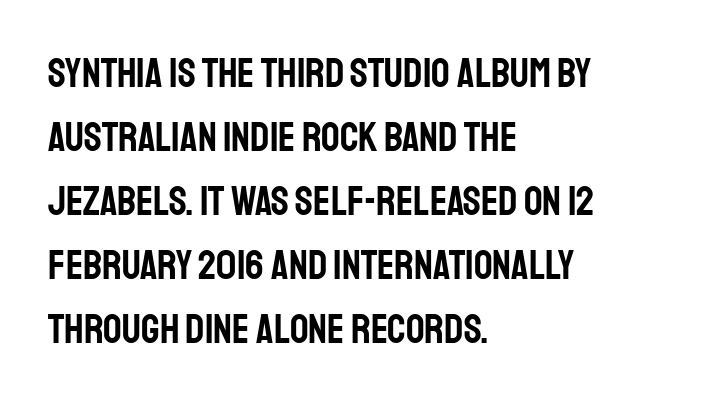
Q: Is the text italic (slanted)? A: No, it is upright.
Q: Is the typeface a serif or a sans-serif typeface? A: Sans-serif.
Q: Is the text underlined? A: No.
Q: How is the paragraph aligned? A: Left-aligned.
Q: Is the spacing between letters normal or unusually wide? A: Normal.
Q: Is the spacing between lines tight, normal or loose? A: Normal.
Q: Width (condensed, normal, or wide)? A: Condensed.
Q: Stroke contrast? A: Low.
Q: x-height? A: Large.
Q: Monospaced? A: No.
